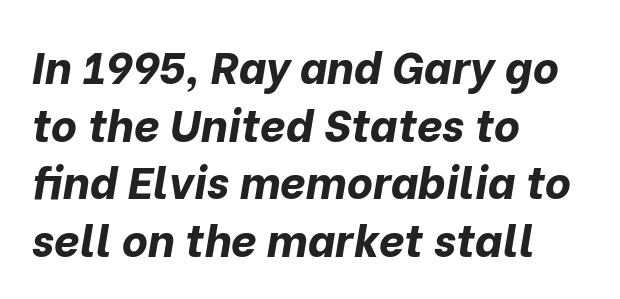
{"italic": "yes", "lean": "right", "slant_degrees": 10, "bold": "yes", "weight": "bold", "width": "normal", "stroke_contrast": "low", "x_height": "medium", "monospaced": "no", "underline": "no", "align": "left", "line_spacing": "normal", "line_spacing_ratio": 1.28, "letter_spacing": "normal", "letter_spacing_em": 0.0, "glyph_px": 45}
